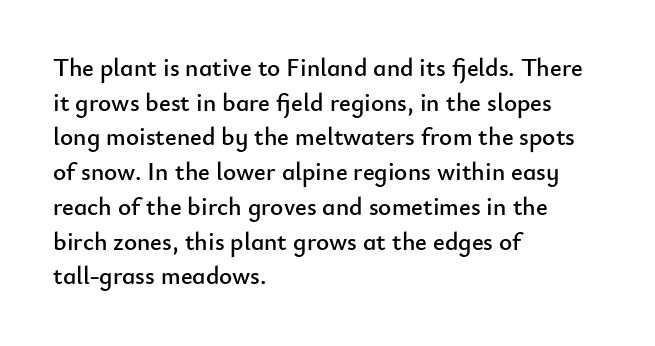
{"italic": "no", "underline": "no", "align": "left", "line_spacing": "normal", "line_spacing_ratio": 1.39, "letter_spacing": "normal", "letter_spacing_em": 0.0, "glyph_px": 25}
